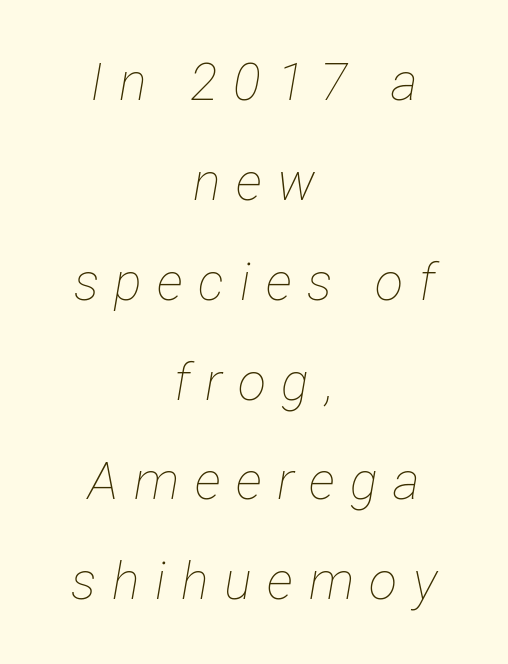
Is the type slanted? Yes — the strokes lean at a clear angle. Interline gaps are noticeably wide in this sample. Weight: regular or lighter. The rendering uses natural spacing where letterforms have individual widths.
